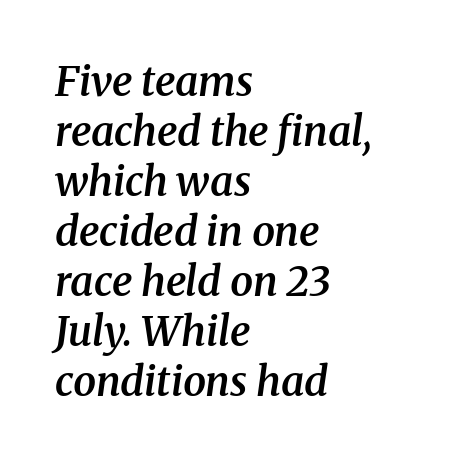
The image shows 41 px semibold serif type, italic (leaning right); set left-aligned, line spacing 1.22x, normal letter spacing, not underlined; medium stroke contrast and a medium x-height.
